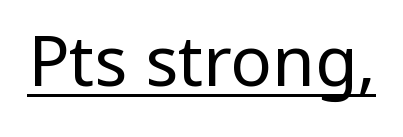
Do the letters lean? They stand straight. The letters look calm and open, with moderate or lighter stems. Is this a sans? Yes — the strokes have no serifs. Note the varied advance widths — an 'i' is clearly narrower than an 'm'.
